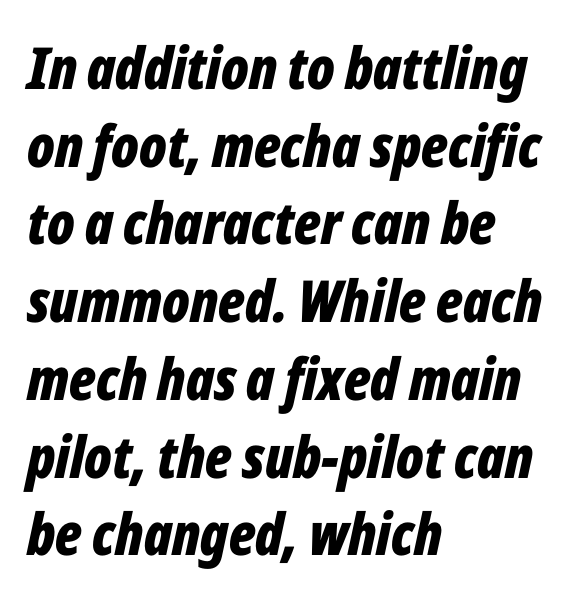
Q: Is the text bold? A: Yes.
Q: Is the text italic (slanted)? A: Yes, it leans right by about 12 degrees.
Q: Is the text underlined? A: No.
Q: How is the paragraph aligned? A: Left-aligned.
Q: Is the spacing between letters normal or unusually wide? A: Normal.
Q: Is the spacing between lines tight, normal or loose? A: Normal.
Q: Width (condensed, normal, or wide)? A: Condensed.
Q: Stroke contrast? A: Low.
Q: x-height? A: Medium.
Q: Monospaced? A: No.
